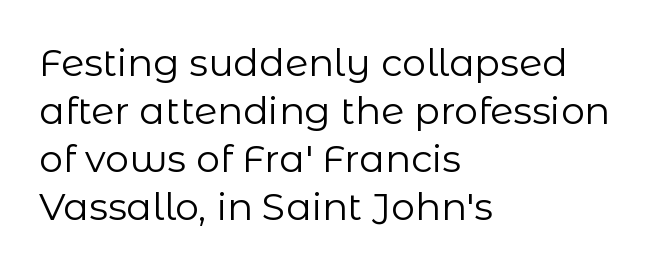
{"serif": "no", "italic": "no", "bold": "no", "weight": "regular", "width": "normal", "stroke_contrast": "low", "x_height": "medium", "monospaced": "no", "underline": "no", "align": "left", "line_spacing": "normal", "line_spacing_ratio": 1.26, "letter_spacing": "normal", "letter_spacing_em": 0.0, "glyph_px": 38}
